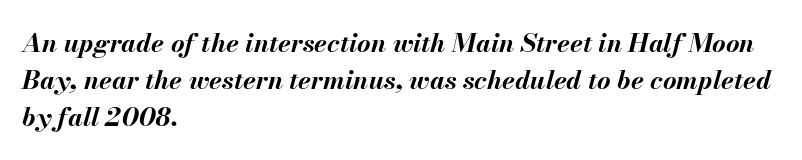
Q: Is the text bold? A: Yes.
Q: Is the text italic (slanted)? A: Yes, it leans right by about 13 degrees.
Q: Is the text underlined? A: No.
Q: How is the paragraph aligned? A: Left-aligned.
Q: Is the spacing between letters normal or unusually wide? A: Normal.
Q: Is the spacing between lines tight, normal or loose? A: Normal.
